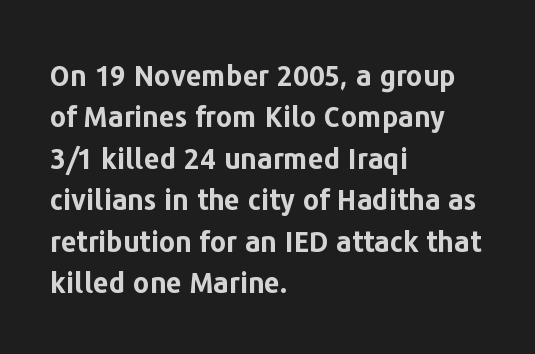
Q: Is the text bold? A: Yes.
Q: Is the text italic (slanted)? A: No, it is upright.
Q: Is the typeface a serif or a sans-serif typeface? A: Sans-serif.
Q: Is the text underlined? A: No.
Q: How is the paragraph aligned? A: Left-aligned.
Q: Is the spacing between letters normal or unusually wide? A: Normal.
Q: Is the spacing between lines tight, normal or loose? A: Normal.
Q: Width (condensed, normal, or wide)? A: Normal.
Q: Stroke contrast? A: Low.
Q: x-height? A: Medium.
Q: Monospaced? A: No.
